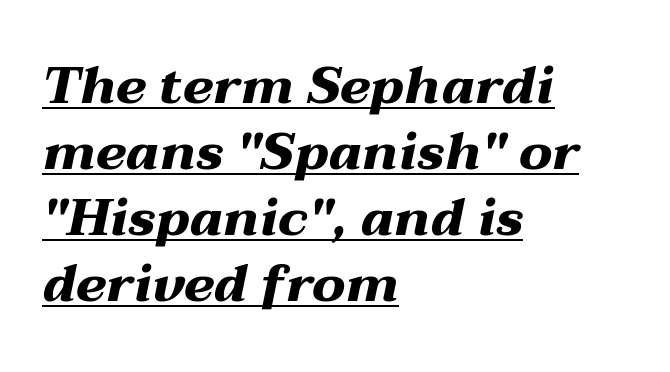
{"italic": "yes", "lean": "right", "slant_degrees": 12, "bold": "yes", "weight": "heavy", "width": "wide", "stroke_contrast": "medium", "x_height": "medium", "monospaced": "no", "underline": "yes", "align": "left", "line_spacing": "normal", "line_spacing_ratio": 1.27, "letter_spacing": "normal", "letter_spacing_em": 0.0, "glyph_px": 52}
